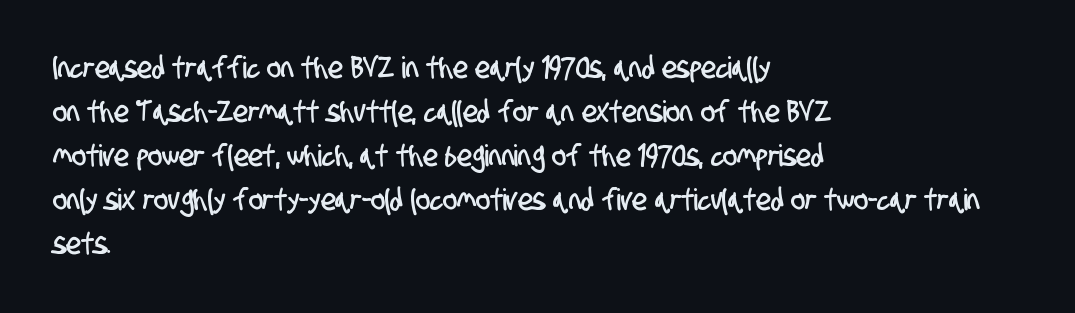
The image shows 30 px condensed sans-serif type; set left-aligned, normal line spacing (1.47x), normal letter spacing, not underlined; low stroke contrast and a large x-height.
